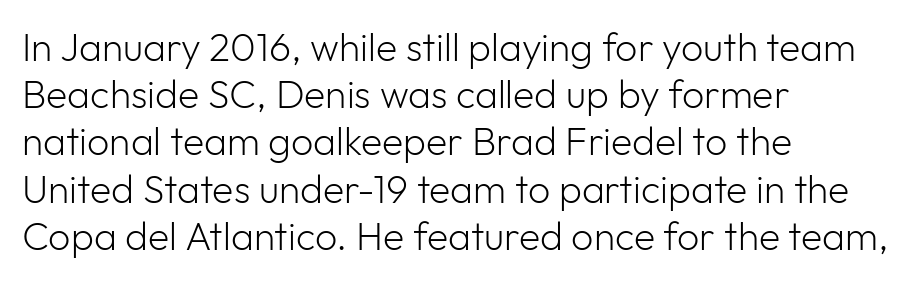
Quick note: not italic, upright. The text block is weighted toward the left margin, trailing off unevenly rightward. Compared with a typical body face, this is equally light or lighter still. There is no visible air inserted between adjacent glyphs. Letterform terminals end flat and unadorned throughout the passage. Underlining? Definitely not there.
